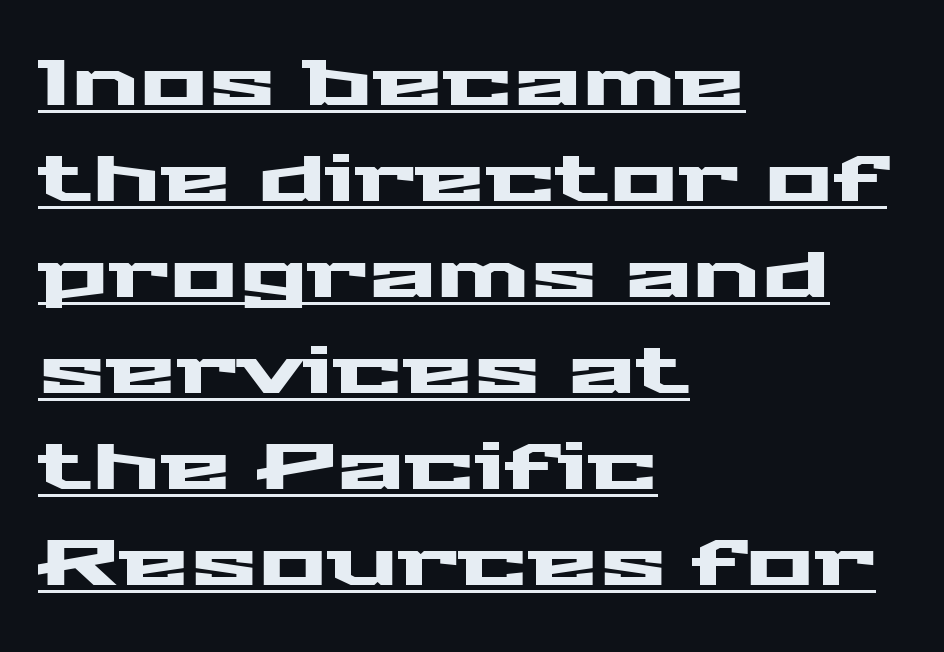
Q: Is the text italic (slanted)? A: No, it is upright.
Q: Is the typeface a serif or a sans-serif typeface? A: Sans-serif.
Q: Is the text underlined? A: Yes.
Q: How is the paragraph aligned? A: Left-aligned.
Q: Is the spacing between letters normal or unusually wide? A: Normal.
Q: Is the spacing between lines tight, normal or loose? A: Normal.
Q: Width (condensed, normal, or wide)? A: Wide.
Q: Stroke contrast? A: Medium.
Q: x-height? A: Medium.
Q: Monospaced? A: No.
